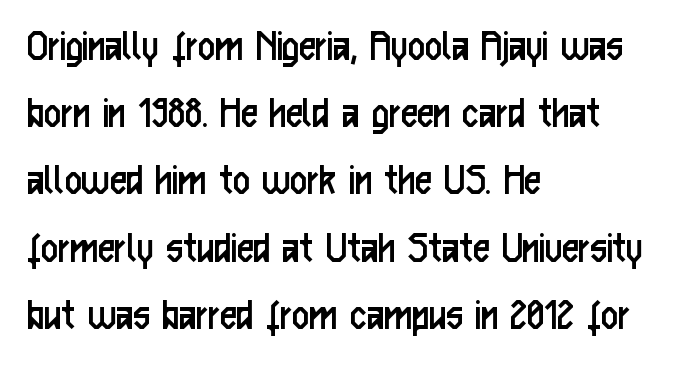
Q: Is the text bold? A: No.
Q: Is the text italic (slanted)? A: No, it is upright.
Q: Is the typeface a serif or a sans-serif typeface? A: Sans-serif.
Q: Is the text underlined? A: No.
Q: How is the paragraph aligned? A: Left-aligned.
Q: Is the spacing between letters normal or unusually wide? A: Normal.
Q: Is the spacing between lines tight, normal or loose? A: Normal.
Q: Width (condensed, normal, or wide)? A: Condensed.
Q: Stroke contrast? A: Low.
Q: x-height? A: Medium.
Q: Monospaced? A: No.
